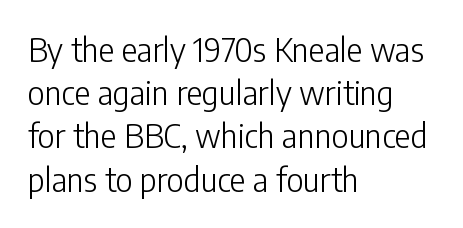
{"serif": "no", "italic": "no", "bold": "no", "weight": "light", "width": "condensed", "stroke_contrast": "low", "x_height": "medium", "monospaced": "no", "underline": "no", "align": "left", "line_spacing": "normal", "line_spacing_ratio": 1.31, "letter_spacing": "normal", "letter_spacing_em": 0.0, "glyph_px": 33}
